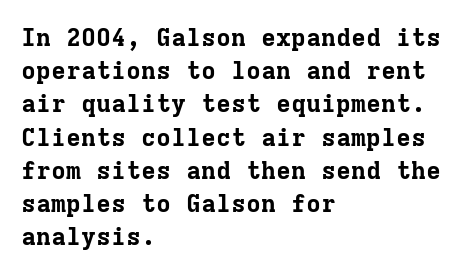
One-word summary of the alignment: left. Compared with an ordinary text face, these strokes are far heavier — a full bold. Interline gaps are of average width in this sample. Letter spacing: default. The baseline area is clear. The letters stand upright; this is a roman face.
